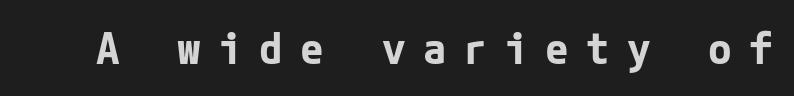
The image shows 43 px bold sans-serif type, upright; set unusually wide letter spacing (+0.4 em), not underlined; low stroke contrast and a medium x-height.
